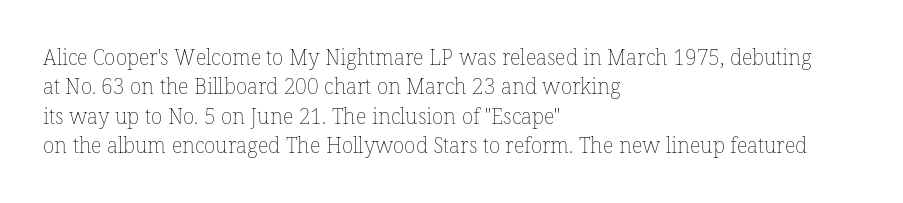
A clean baseline with only descenders dipping below it. If you drew a line through each stem, it would be perfectly vertical. Honestly, the row spacing looks completely unremarkable. Is this a heavy cut? Hardly; it is regular or lighter.
